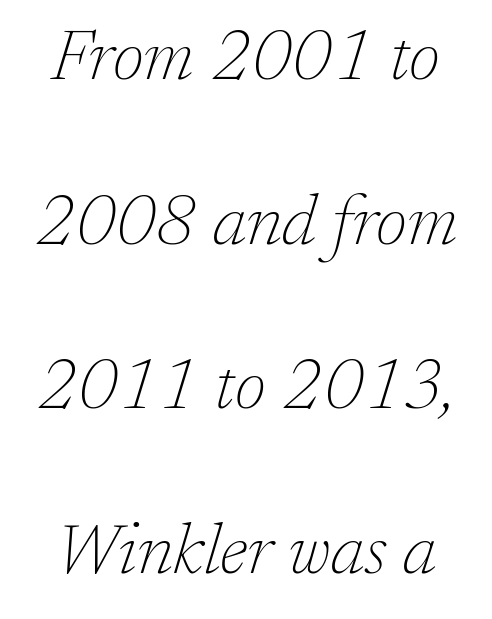
This rendering leaves character spacing at its baseline value. Does the type have serifs? Yes, each stem ends in a small foot. Nobody drew a line under any word here. Spacing verdict: proportional, widths tailored to each character. Characters are canted at an angle relative to the baseline's perpendicular.
